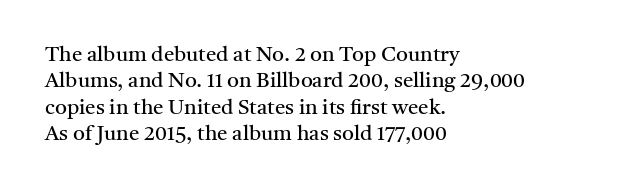
Q: Is the text bold? A: No.
Q: Is the text italic (slanted)? A: No, it is upright.
Q: Is the text underlined? A: No.
Q: How is the paragraph aligned? A: Left-aligned.
Q: Is the spacing between letters normal or unusually wide? A: Normal.
Q: Is the spacing between lines tight, normal or loose? A: Normal.
